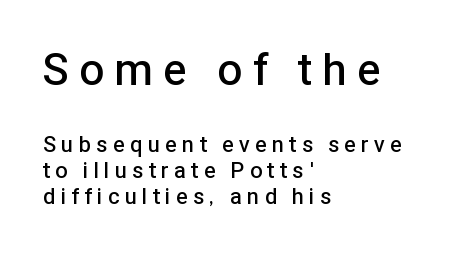
{"serif": "no", "italic": "no", "bold": "semi", "weight": "semibold", "width": "normal", "stroke_contrast": "low", "x_height": "medium", "monospaced": "no", "underline": "no", "align": "left", "line_spacing_ratio": 1.19, "letter_spacing": "wide", "letter_spacing_em": 0.25, "larger_block": "first", "size_ratio": 2.0, "glyph_px": 44}
